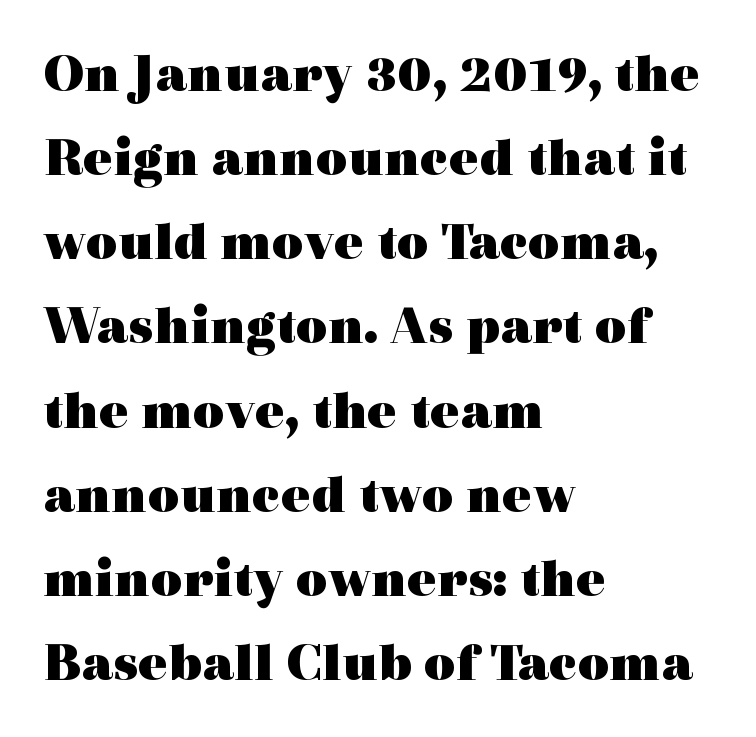
The typesetter chose a ragged-right arrangement here. Strong, thick strokes mark this as bold type. The axis of the letterforms is exactly vertical. Honestly, the letter spacing is just normal — you wouldn't notice it. The passage shown is not underscored anywhere.
